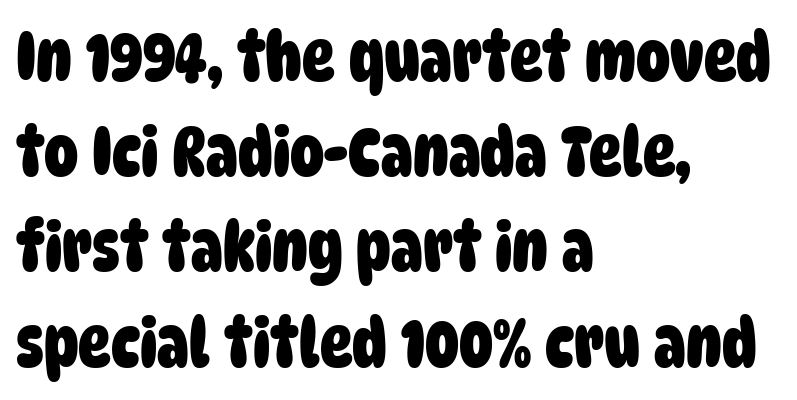
{"serif": "no", "bold": "yes", "weight": "heavy", "width": "condensed", "stroke_contrast": "low", "x_height": "large", "monospaced": "no", "underline": "no", "align": "left", "line_spacing": "normal", "line_spacing_ratio": 1.4, "letter_spacing": "normal", "letter_spacing_em": 0.0, "glyph_px": 68}
